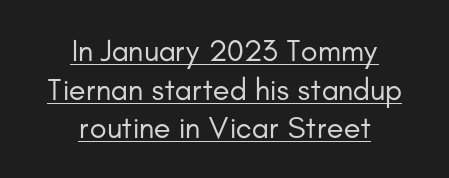
The image shows 31 px regular-weight sans-serif type, upright; set centered, normal line spacing (1.25x), normal letter spacing, underlined; low stroke contrast and a small x-height.
